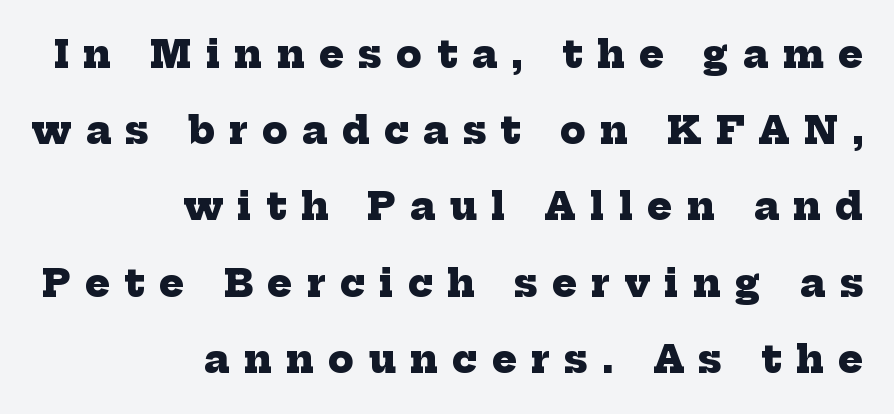
Q: Is the text bold? A: Yes.
Q: Is the typeface a serif or a sans-serif typeface? A: Serif.
Q: Is the text underlined? A: No.
Q: How is the paragraph aligned? A: Right-aligned.
Q: Is the spacing between letters normal or unusually wide? A: Unusually wide.
Q: Is the spacing between lines tight, normal or loose? A: Loose.
Q: Width (condensed, normal, or wide)? A: Normal.
Q: Stroke contrast? A: Low.
Q: x-height? A: Medium.
Q: Monospaced? A: No.
